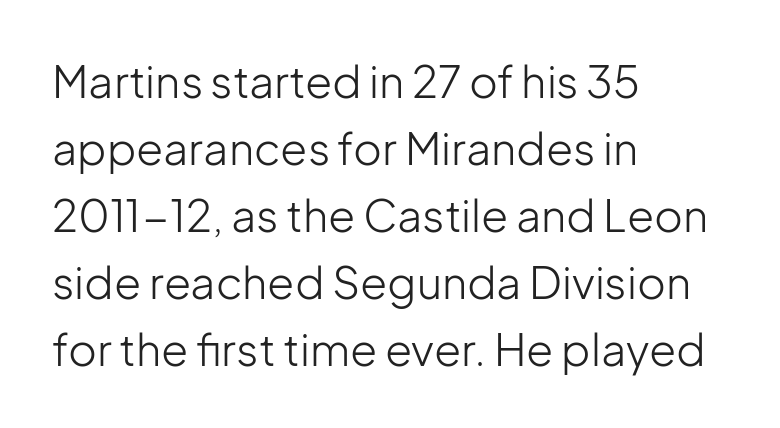
The image shows 44 px light sans-serif type, upright; set left-aligned, normal line spacing (1.52x), normal letter spacing, not underlined; low stroke contrast and a medium x-height.
